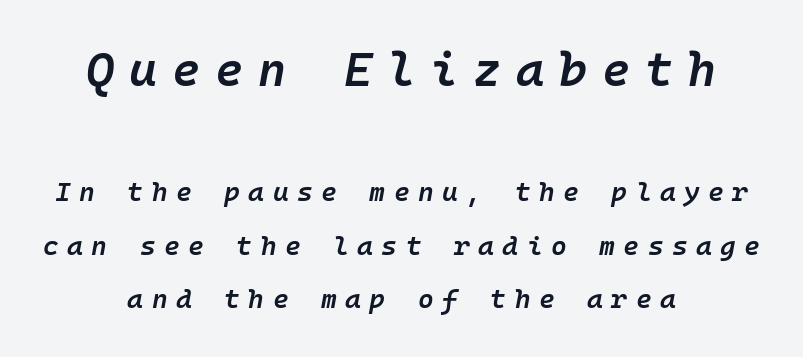
{"italic": "yes", "lean": "right", "slant_degrees": 10, "bold": "semi", "weight": "semibold", "width": "normal", "stroke_contrast": "low", "x_height": "medium", "monospaced": "yes", "underline": "no", "align": "center", "line_spacing": "loose", "line_spacing_ratio": 1.99, "letter_spacing": "wide", "letter_spacing_em": 0.31, "larger_block": "first", "size_ratio": 1.78, "glyph_px": 48}
